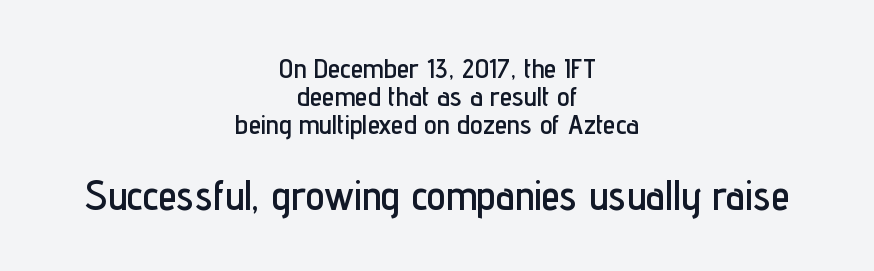
{"serif": "no", "italic": "no", "width": "condensed", "stroke_contrast": "low", "x_height": "medium", "monospaced": "no", "underline": "no", "align": "center", "line_spacing": "tight", "line_spacing_ratio": 1.0, "letter_spacing": "normal", "letter_spacing_em": 0.0, "larger_block": "second", "size_ratio": 1.5, "glyph_px": 42}
